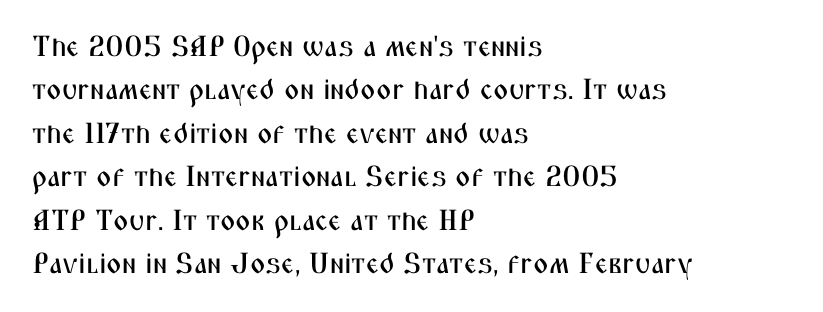
Letters rest on an invisible, unmarked baseline. Nope, no serifs anywhere on these letters. These lines keep a tight, regular rhythm from letter to letter. All the whitespace from short lines collects on the right. Ascenders rise straight up at ninety degrees. Line spacing here is normal.
